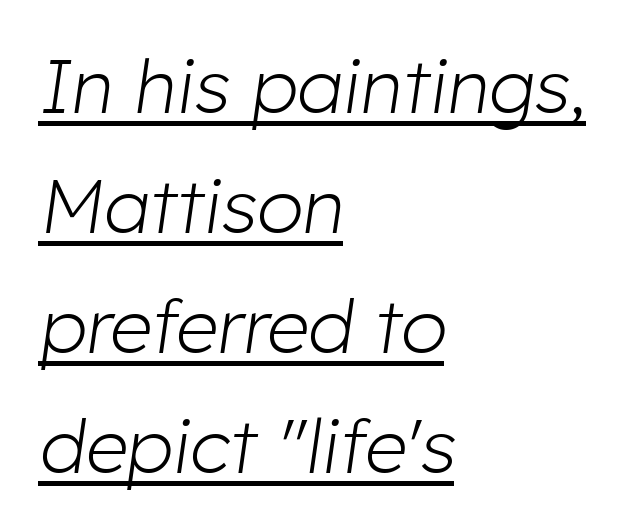
Q: Is the text bold? A: No.
Q: Is the text italic (slanted)? A: Yes, it leans right by about 8 degrees.
Q: Is the text underlined? A: Yes.
Q: How is the paragraph aligned? A: Left-aligned.
Q: Is the spacing between letters normal or unusually wide? A: Normal.
Q: Is the spacing between lines tight, normal or loose? A: Normal.
Q: Width (condensed, normal, or wide)? A: Normal.
Q: Stroke contrast? A: Low.
Q: x-height? A: Medium.
Q: Monospaced? A: No.
